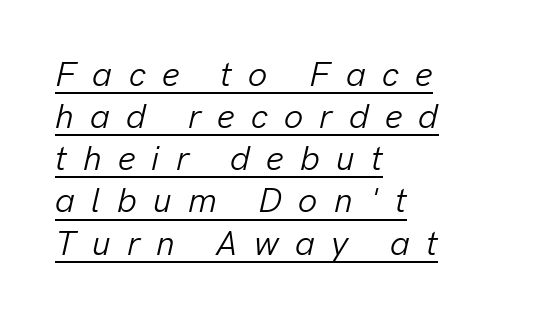
{"italic": "yes", "lean": "right", "slant_degrees": 13, "bold": "no", "weight": "light", "width": "normal", "stroke_contrast": "low", "x_height": "medium", "monospaced": "no", "underline": "yes", "align": "left", "line_spacing_ratio": 1.24, "letter_spacing": "wide", "letter_spacing_em": 0.48, "glyph_px": 34}
